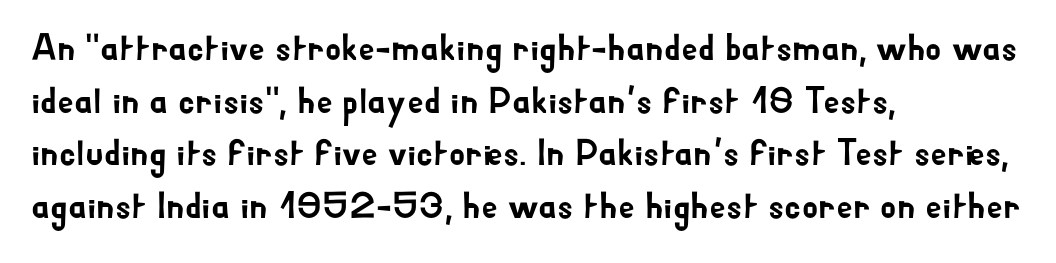
Each row of text sits above clean, open space. The rag falls on the right side of this text block. Tracking here is standard; glyphs follow each other at the usual distance. The font family rendered here belongs to the sans-serif group. Compared with typical paragraphs, the rows here are spaced about the same. If you drew a line through each stem, it would be perfectly vertical.
